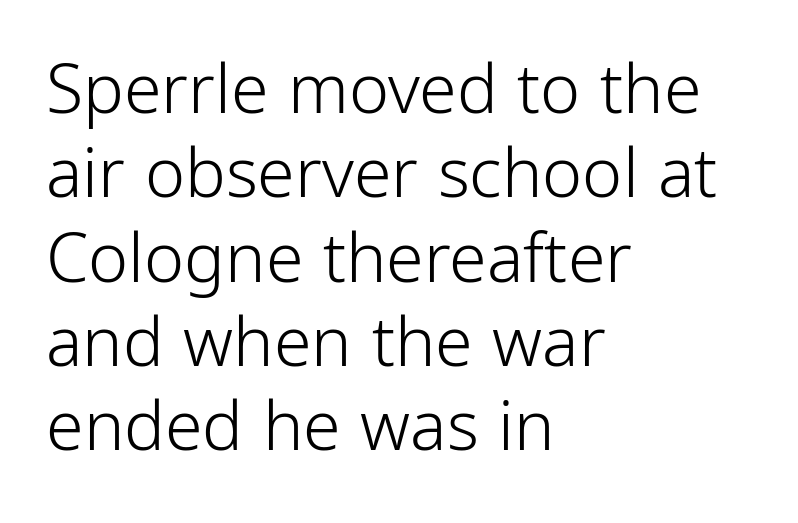
{"serif": "no", "italic": "no", "bold": "no", "weight": "light", "width": "condensed", "stroke_contrast": "low", "x_height": "medium", "monospaced": "no", "underline": "no", "align": "left", "line_spacing_ratio": 1.24, "letter_spacing": "normal", "letter_spacing_em": 0.0, "glyph_px": 68}
